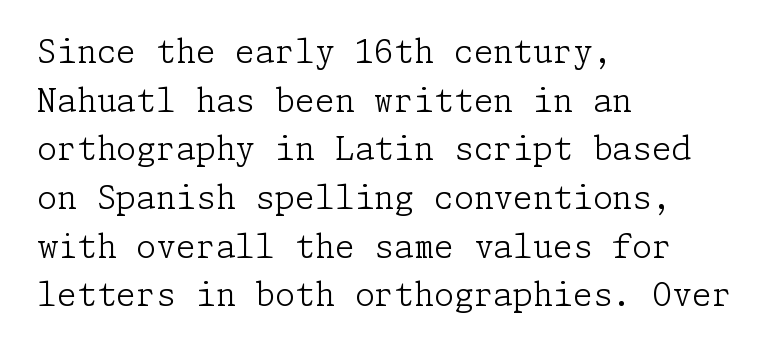
{"serif": "yes", "italic": "no", "bold": "no", "weight": "light", "width": "normal", "stroke_contrast": "low", "x_height": "medium", "underline": "no", "align": "left", "line_spacing": "normal", "line_spacing_ratio": 1.52, "letter_spacing": "normal", "letter_spacing_em": 0.0, "glyph_px": 32}
